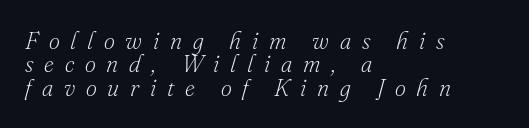
The image shows 24 px text type, italic (leaning right); set left-aligned, tight line spacing (0.97x), unusually wide letter spacing (+0.45 em), not underlined.
